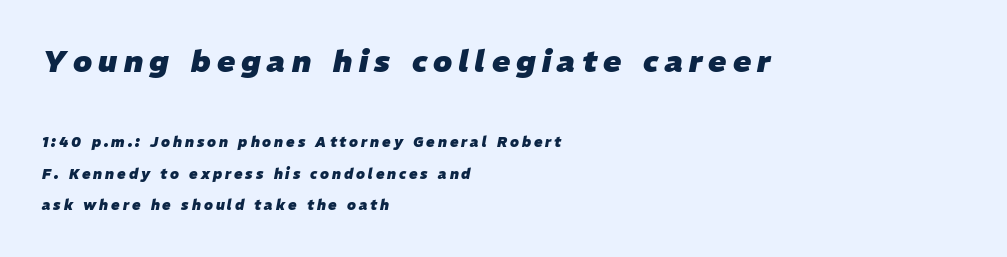
{"italic": "yes", "lean": "right", "slant_degrees": 11, "bold": "yes", "weight": "heavy", "width": "normal", "stroke_contrast": "low", "x_height": "medium", "monospaced": "no", "underline": "no", "align": "left", "line_spacing": "loose", "line_spacing_ratio": 2.25, "letter_spacing": "wide", "letter_spacing_em": 0.21, "larger_block": "first", "size_ratio": 2.14, "glyph_px": 30}
